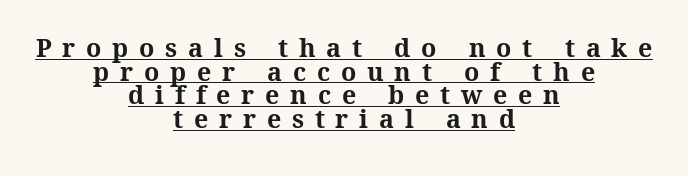
{"italic": "no", "bold": "yes", "underline": "yes", "align": "center", "line_spacing": "tight", "line_spacing_ratio": 0.95, "letter_spacing": "wide", "letter_spacing_em": 0.43, "glyph_px": 25}
